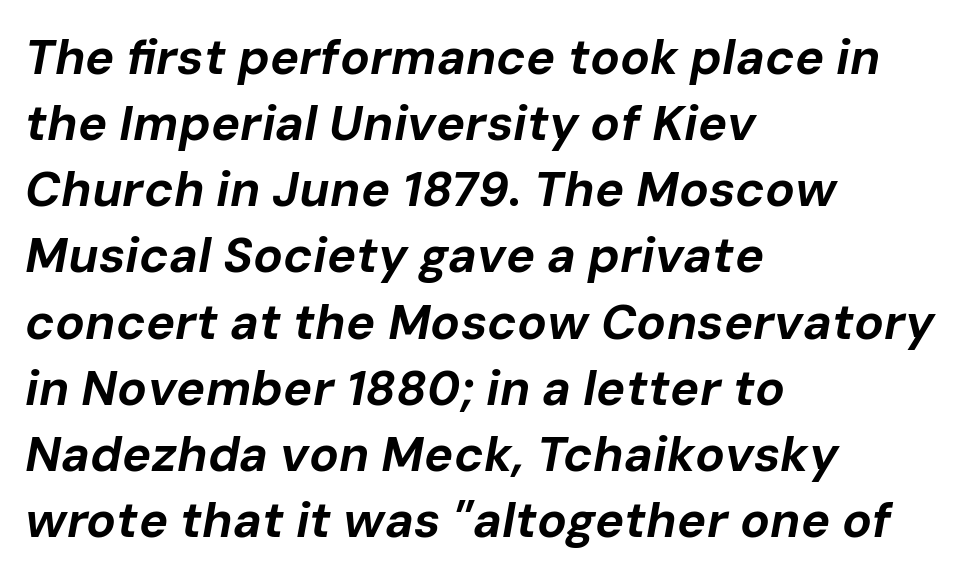
{"italic": "yes", "lean": "right", "slant_degrees": 10, "bold": "yes", "weight": "bold", "width": "normal", "stroke_contrast": "low", "x_height": "medium", "monospaced": "no", "underline": "no", "align": "left", "line_spacing": "normal", "line_spacing_ratio": 1.35, "letter_spacing": "normal", "letter_spacing_em": 0.0, "glyph_px": 49}
